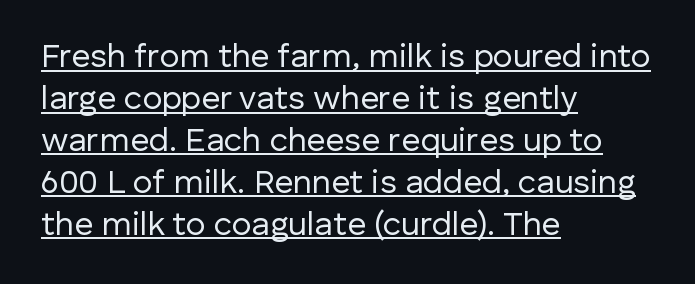
Q: Is the text bold? A: No.
Q: Is the text italic (slanted)? A: No, it is upright.
Q: Is the typeface a serif or a sans-serif typeface? A: Sans-serif.
Q: Is the text underlined? A: Yes.
Q: How is the paragraph aligned? A: Left-aligned.
Q: Is the spacing between letters normal or unusually wide? A: Normal.
Q: Is the spacing between lines tight, normal or loose? A: Normal.
Q: Width (condensed, normal, or wide)? A: Normal.
Q: Stroke contrast? A: Low.
Q: x-height? A: Medium.
Q: Monospaced? A: No.
